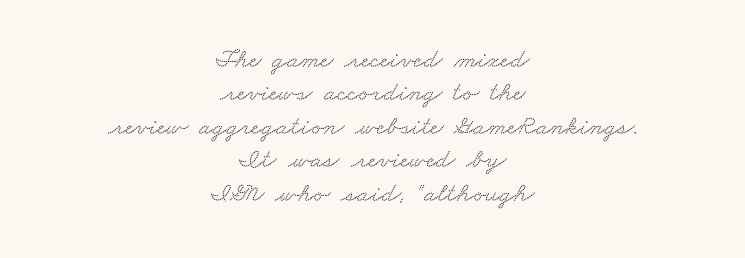
The baseline area is clear. Horizontal alignment here is central, giving a formal, balanced look. How are the letters spaced? Ordinarily, with no added tracking.
